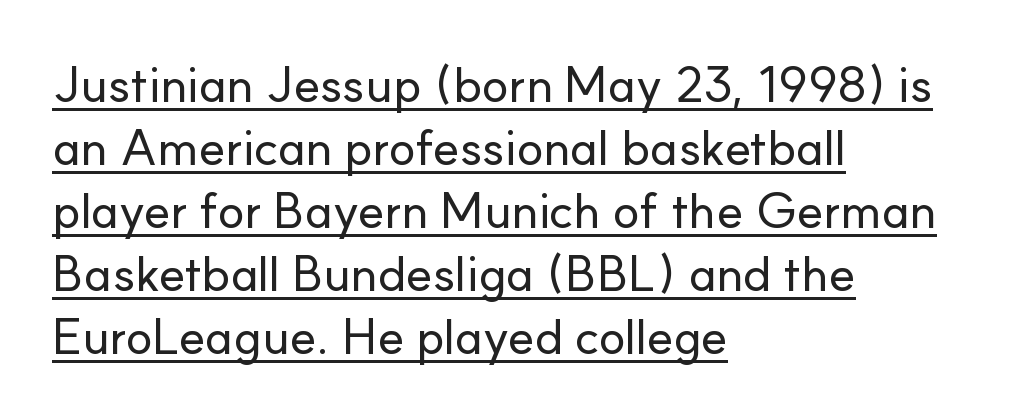
{"serif": "no", "italic": "no", "width": "normal", "stroke_contrast": "low", "x_height": "small", "monospaced": "no", "underline": "yes", "align": "left", "line_spacing": "normal", "line_spacing_ratio": 1.26, "letter_spacing": "normal", "letter_spacing_em": 0.0, "glyph_px": 50}
